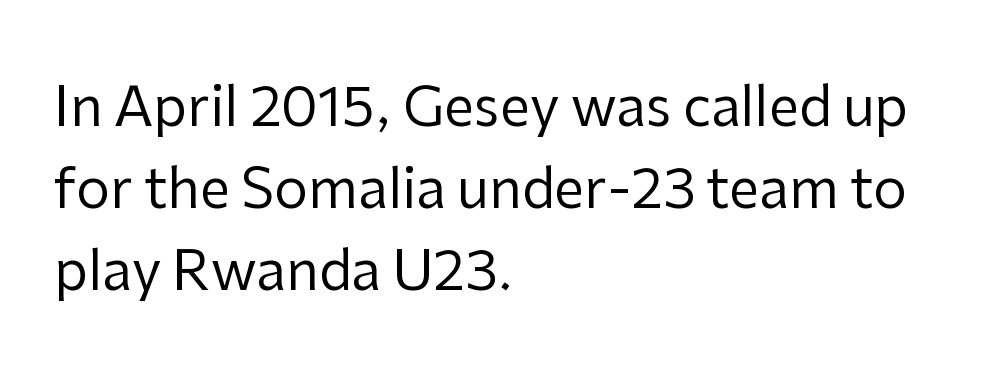
Q: Is the text bold? A: No.
Q: Is the text italic (slanted)? A: No, it is upright.
Q: Is the typeface a serif or a sans-serif typeface? A: Sans-serif.
Q: Is the text underlined? A: No.
Q: How is the paragraph aligned? A: Left-aligned.
Q: Is the spacing between letters normal or unusually wide? A: Normal.
Q: Is the spacing between lines tight, normal or loose? A: Normal.
Q: Width (condensed, normal, or wide)? A: Normal.
Q: Stroke contrast? A: Low.
Q: x-height? A: Medium.
Q: Monospaced? A: No.
